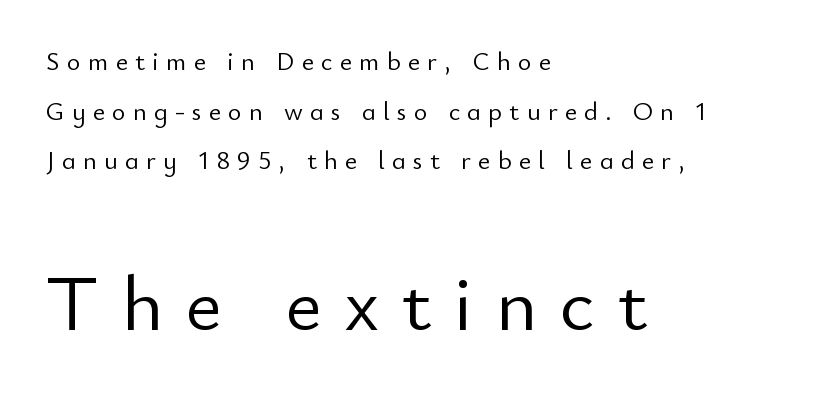
Q: Is the text bold? A: No.
Q: Is the text italic (slanted)? A: No, it is upright.
Q: Is the typeface a serif or a sans-serif typeface? A: Sans-serif.
Q: Is the text underlined? A: No.
Q: How is the paragraph aligned? A: Left-aligned.
Q: Is the spacing between letters normal or unusually wide? A: Unusually wide.
Q: Is the spacing between lines tight, normal or loose? A: Loose.
Q: Which block of text is set in a larger size, the first (top) or the second (bottom)? A: The second (bottom) one.
Q: Width (condensed, normal, or wide)? A: Normal.
Q: Stroke contrast? A: Low.
Q: x-height? A: Small.
Q: Monospaced? A: No.
